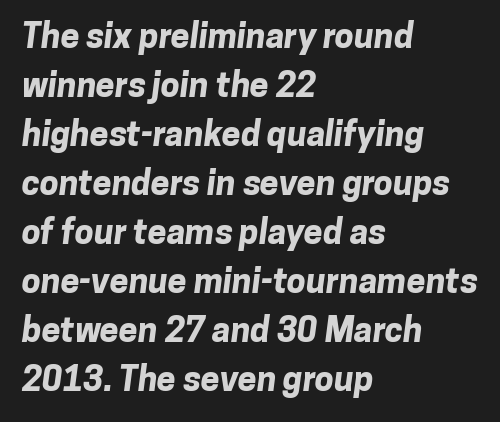
{"serif": "no", "bold": "yes", "weight": "bold", "width": "normal", "stroke_contrast": "low", "x_height": "medium", "monospaced": "no", "underline": "no", "align": "left", "line_spacing": "normal", "line_spacing_ratio": 1.44, "letter_spacing": "normal", "letter_spacing_em": 0.0, "glyph_px": 34}
